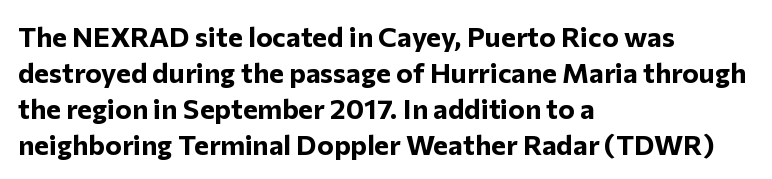
A student would call this left alignment; a typographer would say flush left, rag right. Caption: bold face, heavy strokes. Nope, not italic — everything's standing straight. Compared with typical paragraphs, the rows here are spaced about the same. Type style note: lacks serifs. Bare-footed words on every line.
